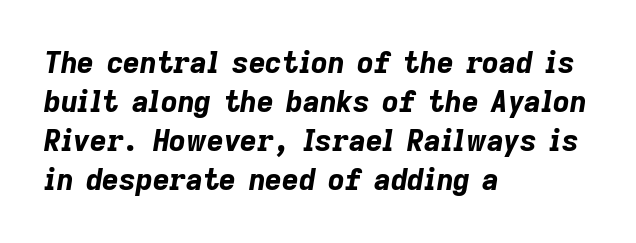
{"italic": "yes", "lean": "right", "slant_degrees": 9, "bold": "yes", "weight": "bold", "width": "normal", "stroke_contrast": "low", "x_height": "medium", "monospaced": "no", "underline": "no", "align": "left", "line_spacing": "normal", "line_spacing_ratio": 1.35, "letter_spacing": "normal", "letter_spacing_em": 0.0, "glyph_px": 29}
